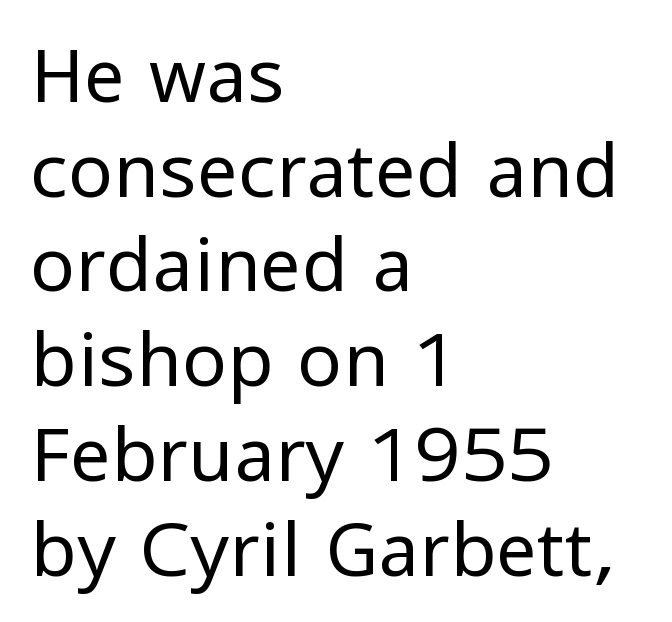
{"serif": "no", "italic": "no", "bold": "no", "weight": "regular", "width": "normal", "stroke_contrast": "low", "x_height": "medium", "monospaced": "no", "underline": "no", "align": "left", "line_spacing": "normal", "line_spacing_ratio": 1.28, "letter_spacing": "normal", "letter_spacing_em": 0.0, "glyph_px": 74}
